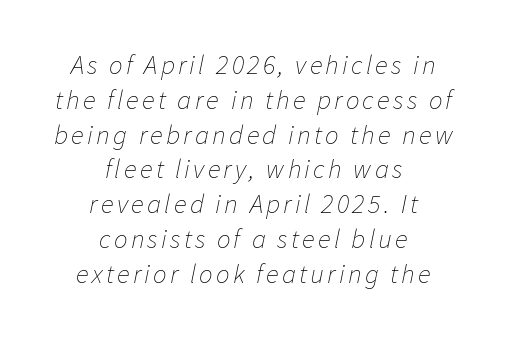
Notice how the stems are inclined rather than vertical — that's the hallmark of italics. Rows of type keep a routine distance in the vertical direction. Stroke mass is kept to a normal reading level or below. The gap between lines stays unmarked. Line starts and ends both wander, symmetrically.
